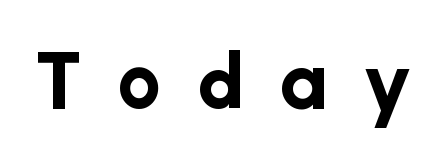
Q: Is the text bold? A: Yes.
Q: Is the text italic (slanted)? A: No, it is upright.
Q: Is the typeface a serif or a sans-serif typeface? A: Sans-serif.
Q: Is the text underlined? A: No.
Q: Is the spacing between letters normal or unusually wide? A: Unusually wide.
Q: Width (condensed, normal, or wide)? A: Normal.
Q: Stroke contrast? A: Low.
Q: x-height? A: Medium.
Q: Monospaced? A: No.
